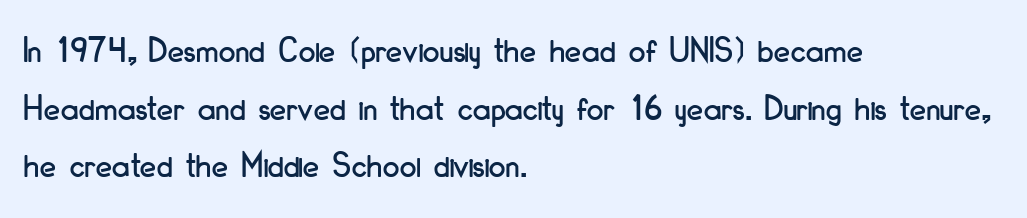
In CSS terms this would be text-align: left. The area under the type is left untouched. If you drew a line through each stem, it would be perfectly vertical. Here the designer chose a conventional face with non-uniform glyph widths.
